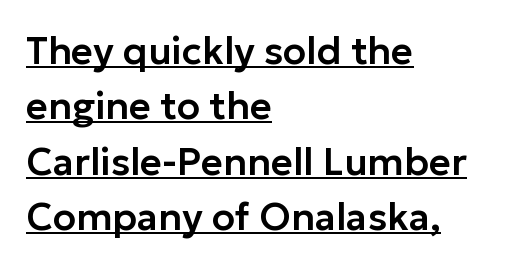
The letters carry no serifs — their stems end cleanly without finishing strokes. The type is set solid horizontally, with unmodified tracking. The face used here is proportionally spaced, like ordinary book or web type. Horizontally, the lines are justified to the leading edge only. Style check: upright. The designer left line spacing at the default.
